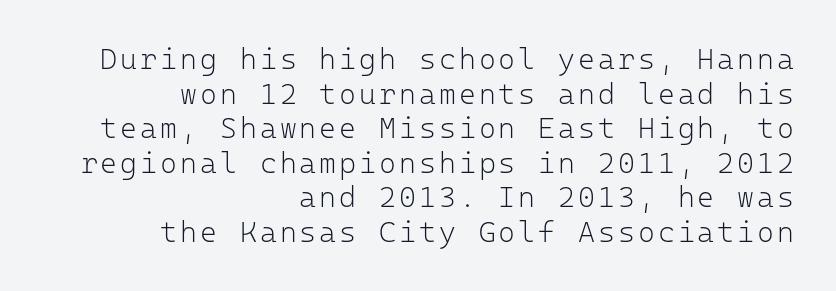
Q: Is the text bold? A: No.
Q: Is the text italic (slanted)? A: No, it is upright.
Q: Is the typeface a serif or a sans-serif typeface? A: Sans-serif.
Q: Is the text underlined? A: No.
Q: How is the paragraph aligned? A: Right-aligned.
Q: Width (condensed, normal, or wide)? A: Normal.
Q: Stroke contrast? A: Low.
Q: x-height? A: Medium.
Q: Monospaced? A: Yes.
